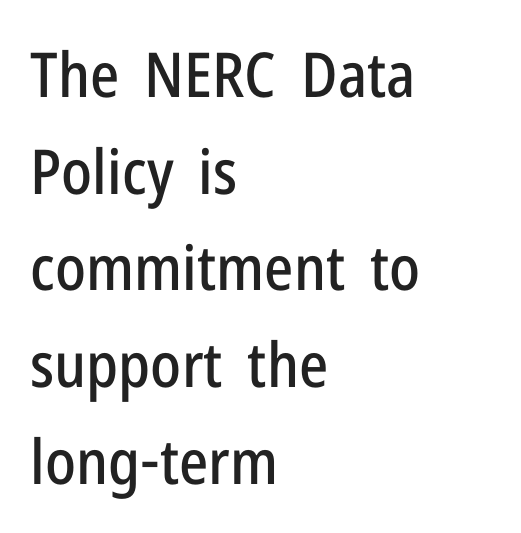
Q: Is the text italic (slanted)? A: No, it is upright.
Q: Is the typeface a serif or a sans-serif typeface? A: Sans-serif.
Q: Is the text underlined? A: No.
Q: How is the paragraph aligned? A: Left-aligned.
Q: Is the spacing between letters normal or unusually wide? A: Normal.
Q: Is the spacing between lines tight, normal or loose? A: Normal.
Q: Width (condensed, normal, or wide)? A: Condensed.
Q: Stroke contrast? A: Low.
Q: x-height? A: Medium.
Q: Monospaced? A: No.
